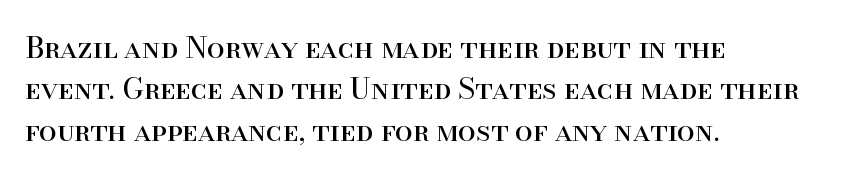
The image shows 29 px regular-weight serif type, upright; set left-aligned, normal line spacing (1.43x), normal letter spacing, not underlined; high stroke contrast and a small x-height.
